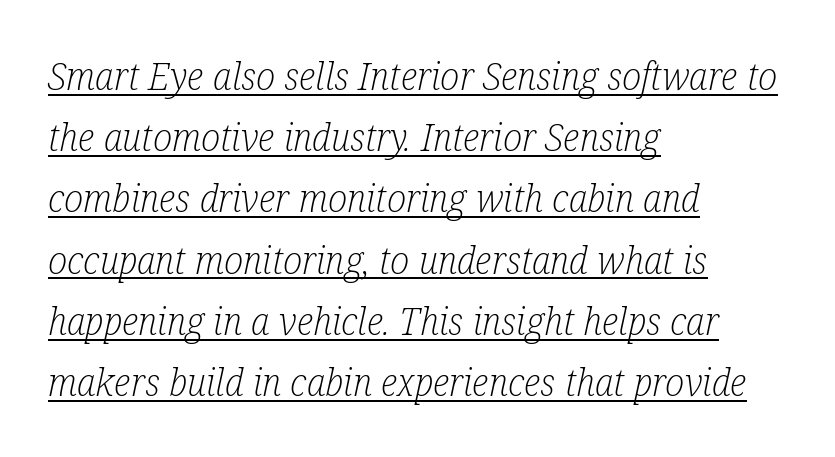
The image shows 39 px light, condensed serif type, italic (leaning right); set left-aligned, normal line spacing (1.57x), normal letter spacing, underlined; low stroke contrast and a medium x-height.
